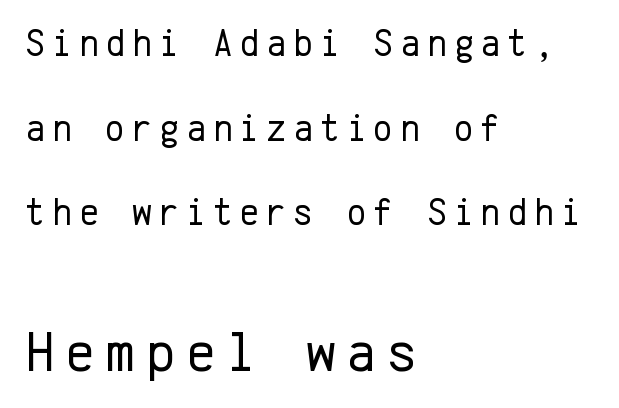
No heavy texture on the line: the type isn't bold. The glyphs are unaccompanied by any horizontal stroke below them. A typesetter would mark this as roman, not italic. Of the two passages, the one underneath uses the larger point size. The paragraph has a hard left edge and a soft right edge. Loosely led — the rows are spread out.
